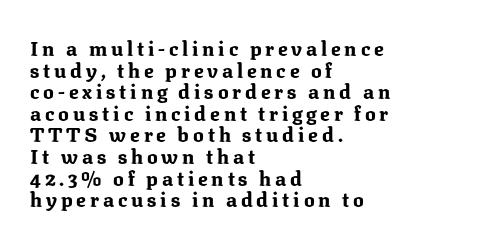
Which margin do the lines hug? The left one — the right edge is uneven. Look at the stroke-to-counter ratio: heavy, a bold. These lines huddle together more closely than default settings would place them. Does the lettering tilt? It doesn't — this is upright.
